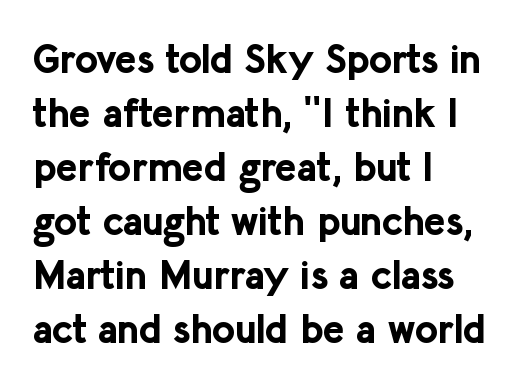
{"serif": "no", "italic": "no", "bold": "yes", "weight": "bold", "width": "normal", "stroke_contrast": "low", "x_height": "medium", "monospaced": "no", "underline": "no", "align": "left", "line_spacing": "normal", "line_spacing_ratio": 1.35, "letter_spacing": "normal", "letter_spacing_em": 0.0, "glyph_px": 40}
